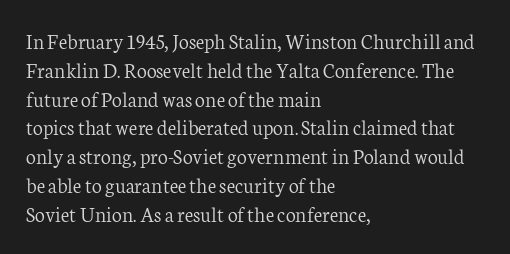
The image shows 22 px text type, upright; set left-aligned, normal line spacing (1.31x), normal letter spacing, not underlined.
